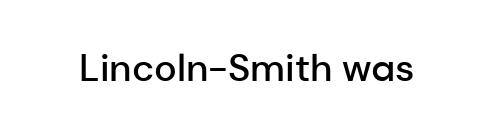
Style check: upright. These lines keep a tight, regular rhythm from letter to letter. As a designer I'd log this as weight 600, semibold. The gap between lines stays unmarked. The type family on display is of the sans-serif kind.
